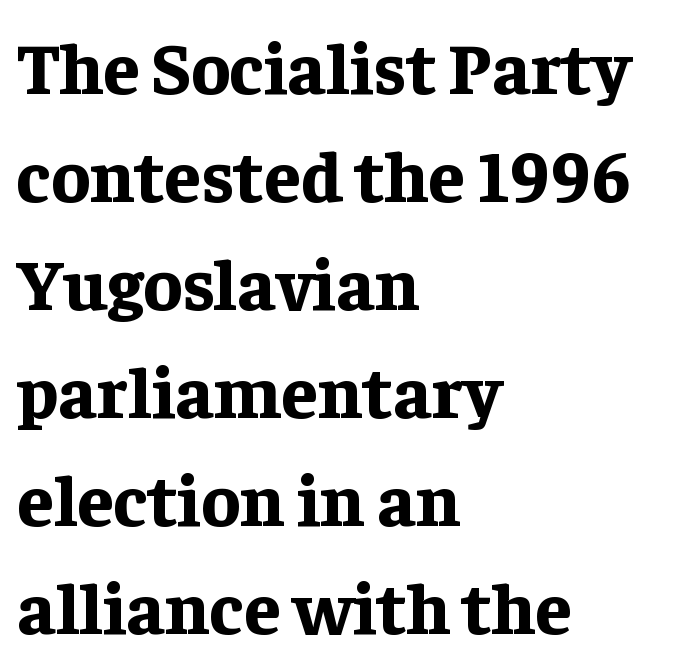
{"serif": "yes", "italic": "no", "bold": "yes", "weight": "bold", "width": "normal", "stroke_contrast": "low", "x_height": "medium", "monospaced": "no", "underline": "no", "align": "left", "line_spacing": "normal", "line_spacing_ratio": 1.48, "letter_spacing": "normal", "letter_spacing_em": 0.0, "glyph_px": 73}
